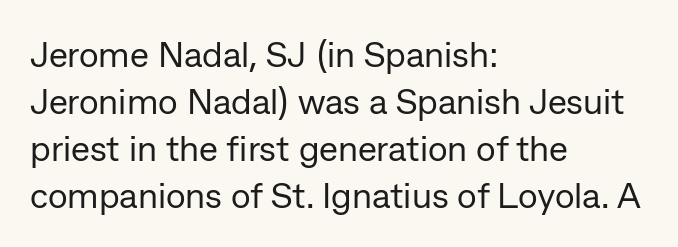
What stands out about the letter spacing? Nothing — it is the standard amount. This rendering features lettering with no underline. Regarding serifs, this sample does without them. Spacing verdict: proportional, widths tailored to each character. Do the letters lean? They stand straight.
